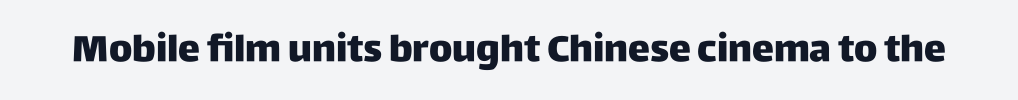
{"serif": "no", "italic": "no", "bold": "yes", "weight": "heavy", "width": "normal", "stroke_contrast": "low", "x_height": "large", "monospaced": "no", "underline": "no", "letter_spacing": "normal", "letter_spacing_em": 0.0, "glyph_px": 37}
